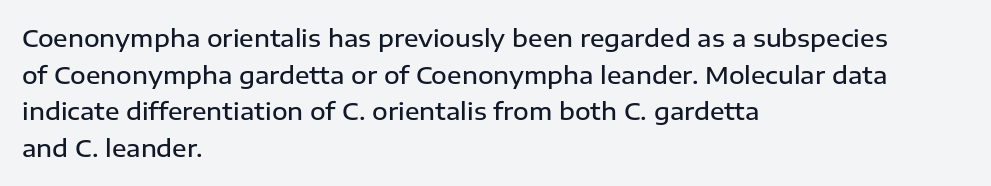
The image shows 24 px text type, upright; set left-aligned, normal line spacing (1.53x), normal letter spacing, not underlined.
